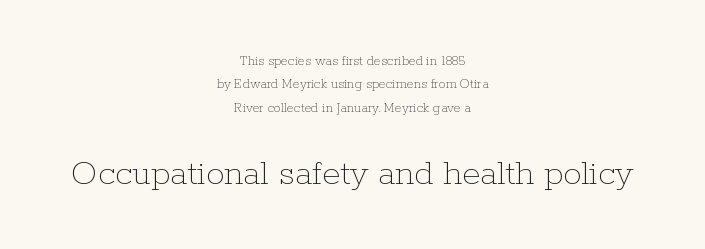
The setting favours the middle, as headings and verse often do. The face used here is proportionally spaced, like ordinary book or web type. Any mark beneath the type? The region is blank. The gaps between neighbouring characters are ordinary and unremarkable. This is not heavy type; no bold has been used.
